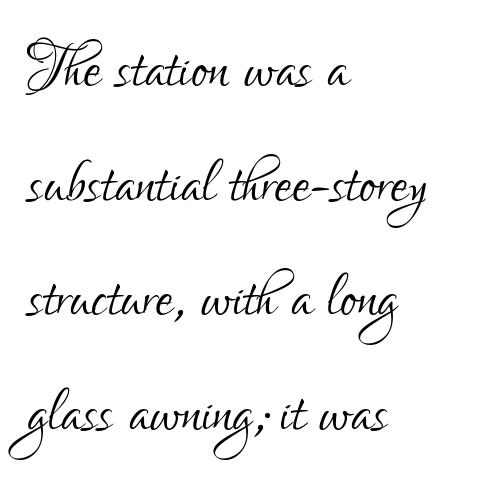
Q: Is the text bold? A: No.
Q: Is the text italic (slanted)? A: Yes.
Q: Is the typeface a serif or a sans-serif typeface? A: Sans-serif.
Q: Is the text underlined? A: No.
Q: How is the paragraph aligned? A: Left-aligned.
Q: Is the spacing between letters normal or unusually wide? A: Normal.
Q: Is the spacing between lines tight, normal or loose? A: Normal.
Q: Width (condensed, normal, or wide)? A: Condensed.
Q: Stroke contrast? A: Low.
Q: x-height? A: Small.
Q: Monospaced? A: No.
